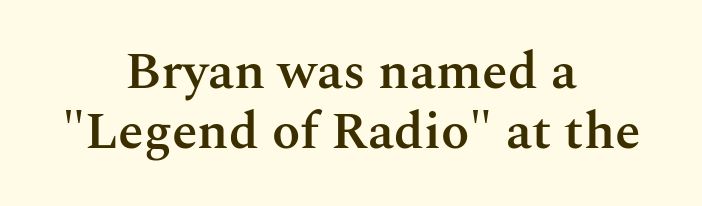
Q: Is the text bold? A: Semi-bold.
Q: Is the text italic (slanted)? A: No, it is upright.
Q: Is the typeface a serif or a sans-serif typeface? A: Serif.
Q: Is the text underlined? A: No.
Q: How is the paragraph aligned? A: Centered.
Q: Is the spacing between letters normal or unusually wide? A: Normal.
Q: Width (condensed, normal, or wide)? A: Normal.
Q: Stroke contrast? A: Medium.
Q: x-height? A: Medium.
Q: Monospaced? A: No.
